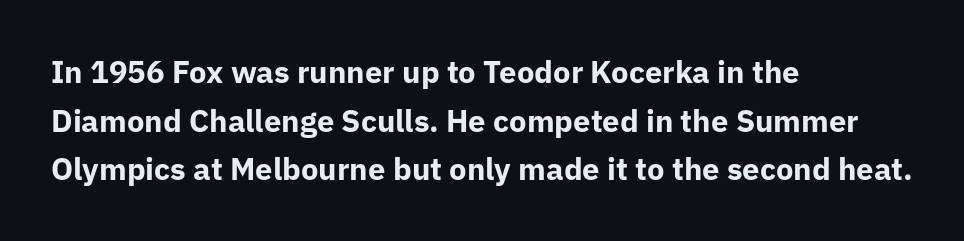
The image shows 31 px bold sans-serif type, upright; set left-aligned, normal line spacing (1.57x), normal letter spacing, not underlined; low stroke contrast and a medium x-height.
